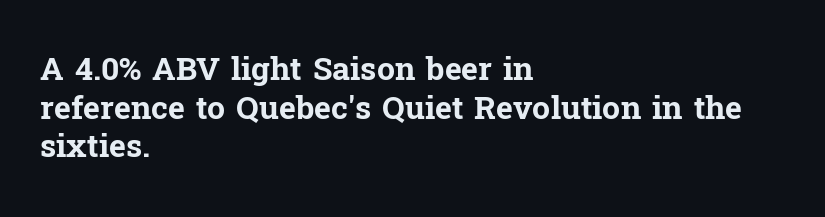
The image shows 32 px bold serif type, upright; set left-aligned, line spacing 1.21x, normal letter spacing, not underlined; low stroke contrast and a medium x-height.
